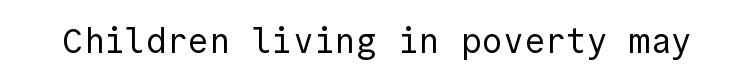
Type style note: lacks serifs. The weight would be labelled regular, book, light, or lighter still. Compared with typical body copy, the letter spacing here is the same. Vertical strokes here are truly vertical.
